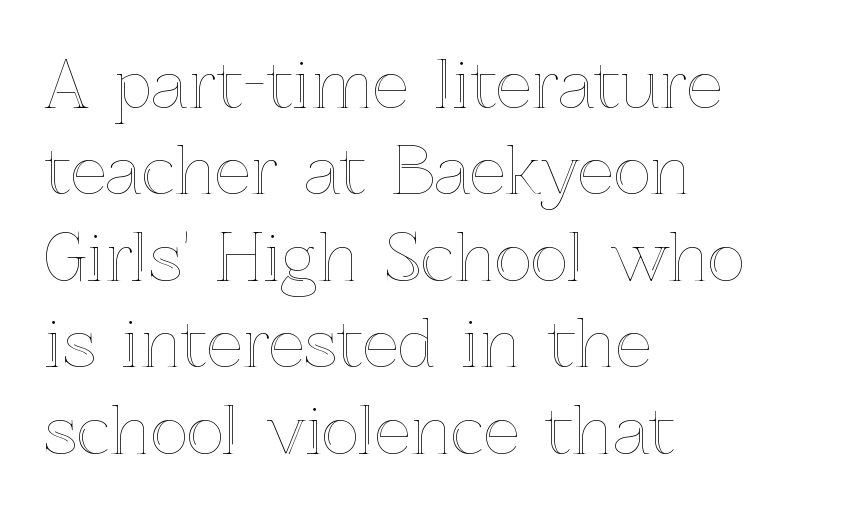
Q: Is the text italic (slanted)? A: No, it is upright.
Q: Is the text underlined? A: No.
Q: How is the paragraph aligned? A: Left-aligned.
Q: Is the spacing between letters normal or unusually wide? A: Normal.
Q: Is the spacing between lines tight, normal or loose? A: Normal.
Q: Width (condensed, normal, or wide)? A: Normal.
Q: x-height? A: Medium.
Q: Monospaced? A: No.
